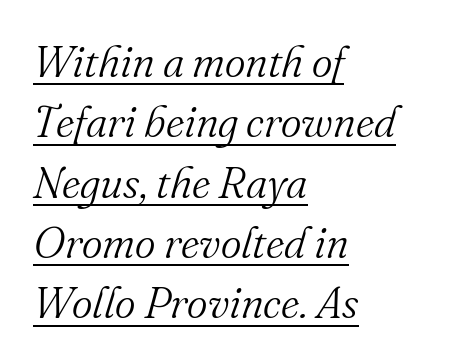
Q: Is the text bold? A: No.
Q: Is the text italic (slanted)? A: Yes, it leans right by about 16 degrees.
Q: Is the typeface a serif or a sans-serif typeface? A: Serif.
Q: Is the text underlined? A: Yes.
Q: How is the paragraph aligned? A: Left-aligned.
Q: Is the spacing between letters normal or unusually wide? A: Normal.
Q: Is the spacing between lines tight, normal or loose? A: Normal.
Q: Width (condensed, normal, or wide)? A: Normal.
Q: Stroke contrast? A: Medium.
Q: x-height? A: Small.
Q: Monospaced? A: No.
